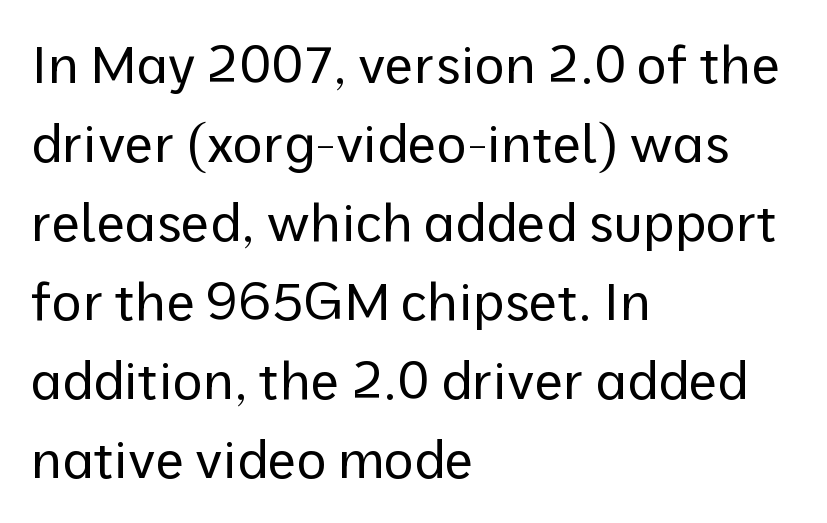
{"serif": "no", "italic": "no", "bold": "no", "weight": "regular", "width": "normal", "stroke_contrast": "low", "x_height": "medium", "monospaced": "no", "underline": "no", "align": "left", "line_spacing": "normal", "line_spacing_ratio": 1.52, "letter_spacing": "normal", "letter_spacing_em": 0.0, "glyph_px": 52}
